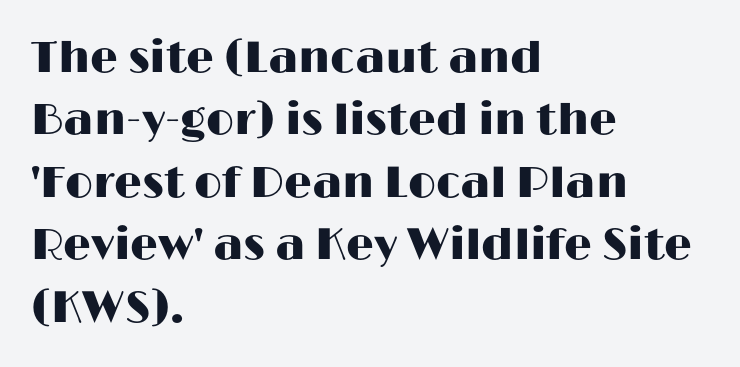
The image shows 44 px wide sans-serif type, upright; set left-aligned, normal line spacing (1.42x), normal letter spacing, not underlined; high stroke contrast and a medium x-height.
